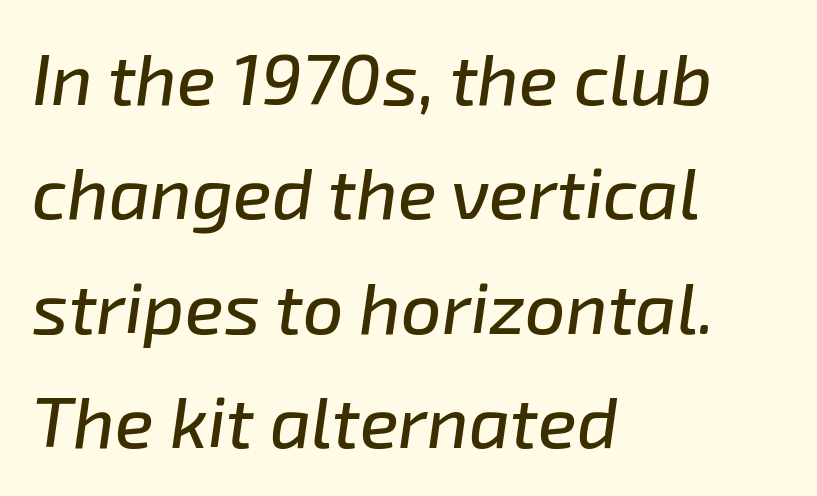
{"italic": "yes", "lean": "right", "slant_degrees": 8, "width": "normal", "stroke_contrast": "low", "x_height": "medium", "monospaced": "no", "underline": "no", "align": "left", "line_spacing": "normal", "line_spacing_ratio": 1.59, "letter_spacing": "normal", "letter_spacing_em": 0.0, "glyph_px": 72}
